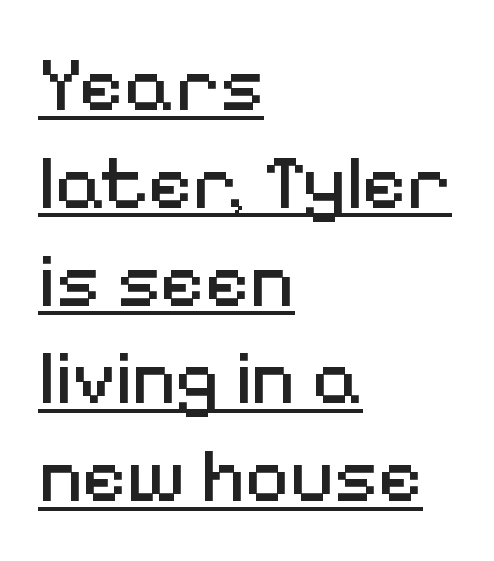
{"serif": "no", "italic": "no", "bold": "no", "weight": "regular", "width": "normal", "stroke_contrast": "medium", "x_height": "medium", "monospaced": "no", "underline": "yes", "align": "left", "line_spacing": "normal", "line_spacing_ratio": 1.27, "letter_spacing": "normal", "letter_spacing_em": 0.0, "glyph_px": 77}
